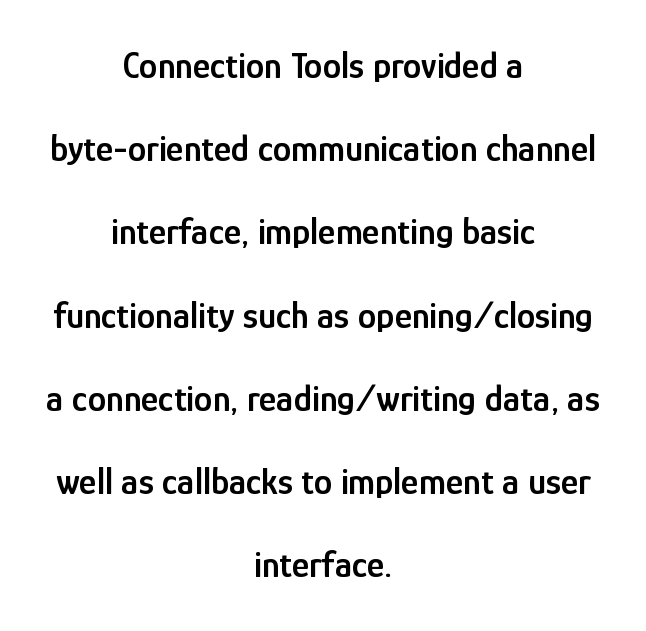
The image shows 37 px semibold, condensed sans-serif type, upright; set centered, loose line spacing (2.25x), normal letter spacing, not underlined; low stroke contrast and a medium x-height.
